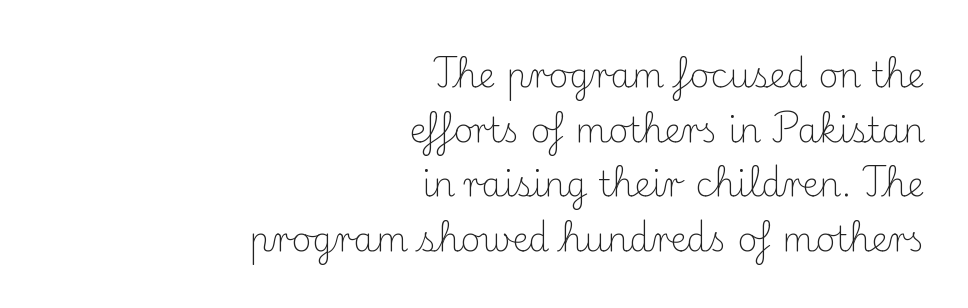
The rag falls on the left side of this text block. The letterforms sit at book weight or below. The rendering uses natural spacing where letterforms have individual widths. Default kerning and tracking; the words read as compact shapes. Serif or sans? Serif — the stroke terminals have little feet. Does the leading feel generous? No, just average.
